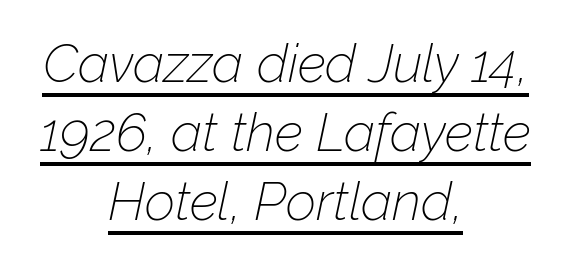
The image shows 53 px thin type, italic (leaning right); set centered, normal line spacing (1.3x), normal letter spacing, underlined; low stroke contrast and a medium x-height.
